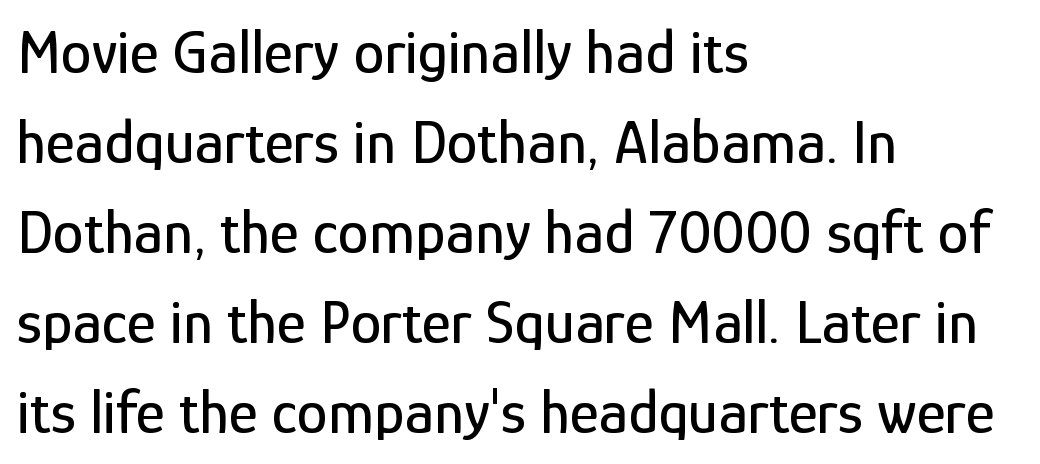
The image shows 62 px condensed sans-serif type, upright; set left-aligned, normal line spacing (1.45x), normal letter spacing, not underlined; low stroke contrast and a medium x-height.
